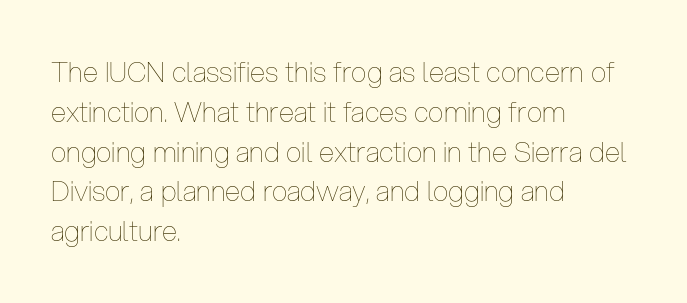
A clean baseline with only descenders dipping below it. Character widths vary here, with narrow letters taking less room than wide ones. The weight would be labelled regular, book, light, or lighter still. The typography opts for an upright posture over an oblique one. No extra tracking has been applied to these lines. Layout note: lines flush left.
